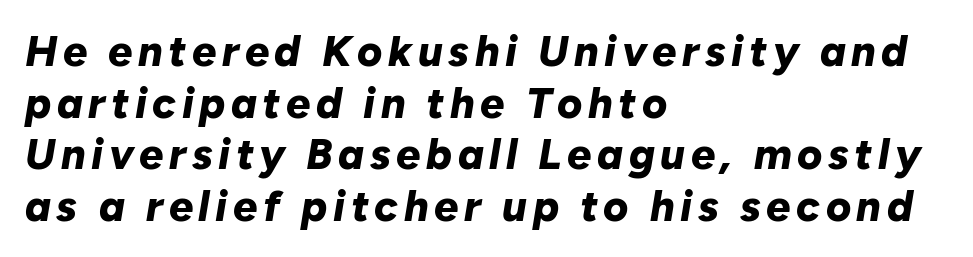
The image shows 43 px bold type, italic (leaning right); set left-aligned, line spacing 1.2x, not underlined; low stroke contrast and a medium x-height.
